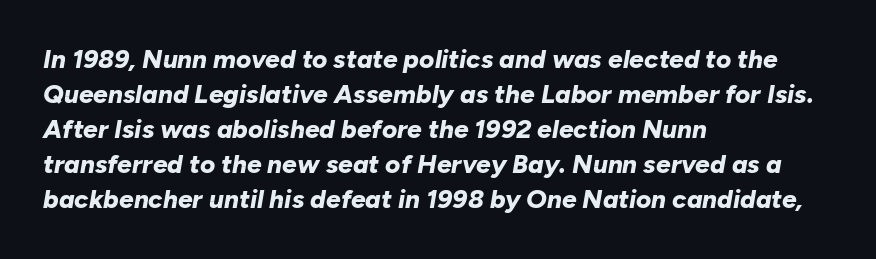
{"italic": "yes", "lean": "right", "slant_degrees": 10, "bold": "yes", "underline": "no", "align": "left", "line_spacing": "normal", "line_spacing_ratio": 1.35, "letter_spacing": "normal", "letter_spacing_em": 0.0, "glyph_px": 26}
